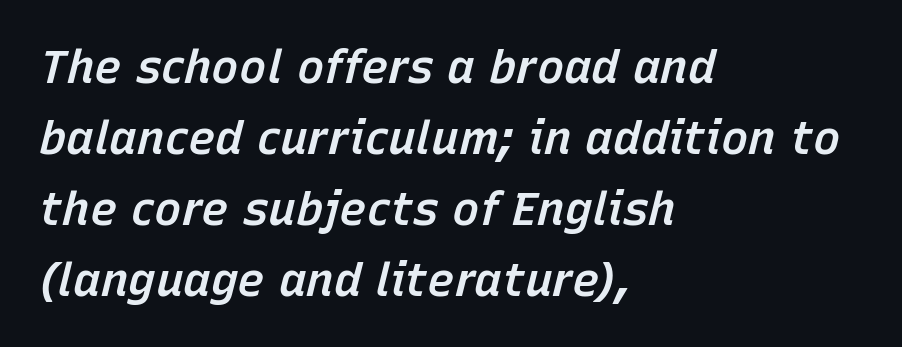
The image shows 46 px semibold type, italic (leaning right); set left-aligned, normal line spacing (1.54x), normal letter spacing, not underlined; low stroke contrast and a medium x-height.
